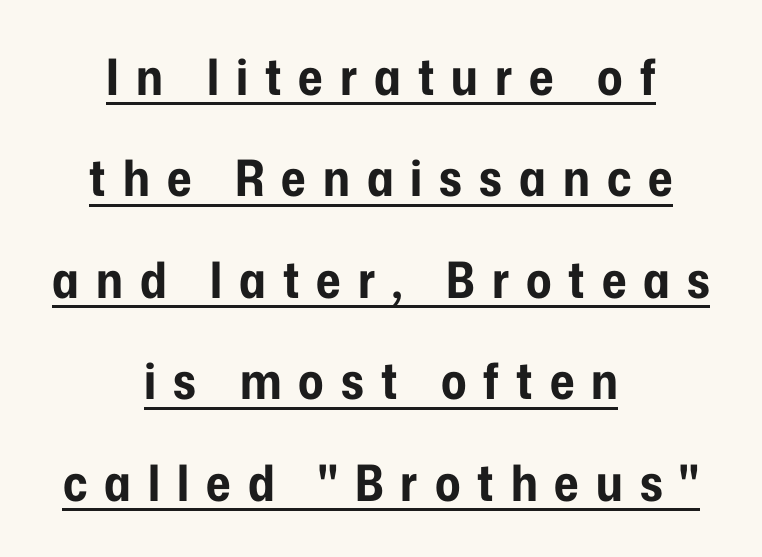
{"serif": "no", "italic": "no", "bold": "yes", "weight": "bold", "width": "condensed", "stroke_contrast": "low", "x_height": "medium", "monospaced": "no", "underline": "yes", "align": "center", "line_spacing": "loose", "line_spacing_ratio": 2.03, "letter_spacing": "wide", "letter_spacing_em": 0.34, "glyph_px": 50}
